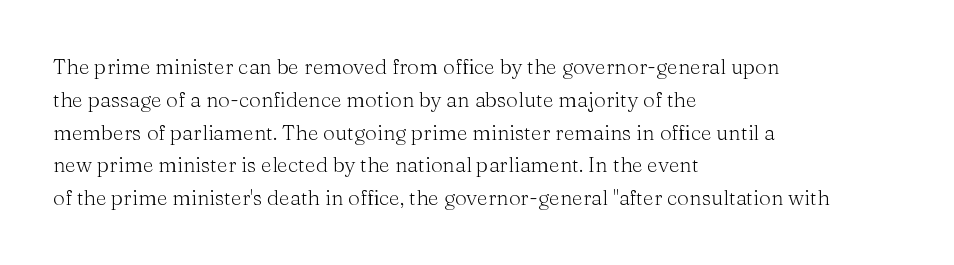
{"italic": "no", "bold": "no", "underline": "no", "align": "left", "line_spacing": "normal", "line_spacing_ratio": 1.56, "letter_spacing": "normal", "letter_spacing_em": 0.0, "glyph_px": 21}
